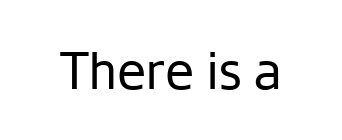
Q: Is the text bold? A: No.
Q: Is the text italic (slanted)? A: No, it is upright.
Q: Is the typeface a serif or a sans-serif typeface? A: Sans-serif.
Q: Is the text underlined? A: No.
Q: Is the spacing between letters normal or unusually wide? A: Normal.
Q: Width (condensed, normal, or wide)? A: Normal.
Q: Stroke contrast? A: Low.
Q: x-height? A: Medium.
Q: Monospaced? A: No.
